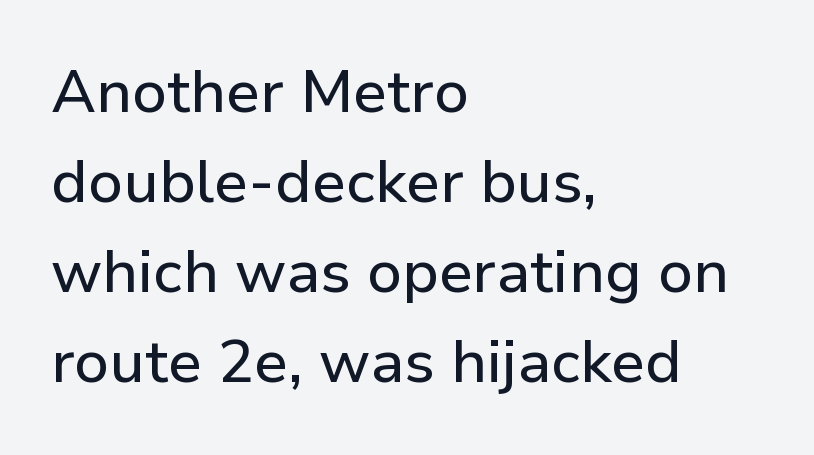
You could call the tracking neutral — neither tight nor loose. If you measured baseline to baseline, you'd find a middling distance. Check where the strokes stop: nothing finishes them off — pure sans. These lines are rendered in a variable-pitch font. Notice how the passage keeps a crisp vertical edge on the left only. The area under the type is left untouched.
